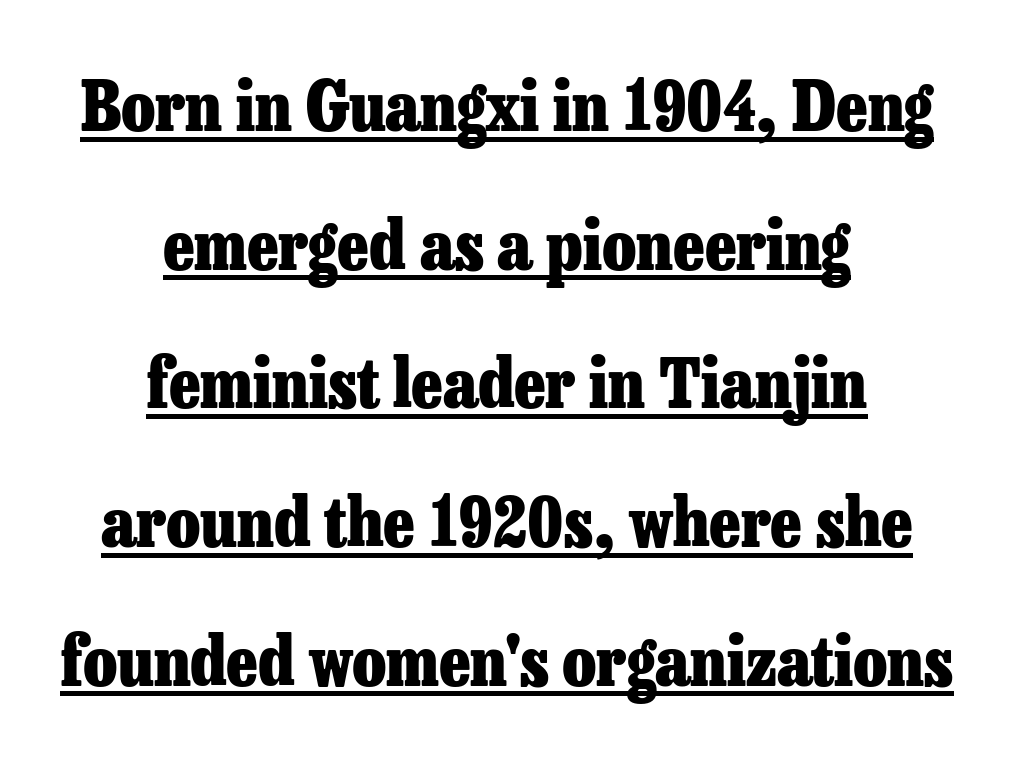
{"serif": "yes", "italic": "no", "bold": "yes", "weight": "heavy", "width": "normal", "stroke_contrast": "low", "x_height": "medium", "monospaced": "no", "underline": "yes", "align": "center", "line_spacing": "loose", "line_spacing_ratio": 2.01, "letter_spacing": "normal", "letter_spacing_em": 0.0, "glyph_px": 69}
